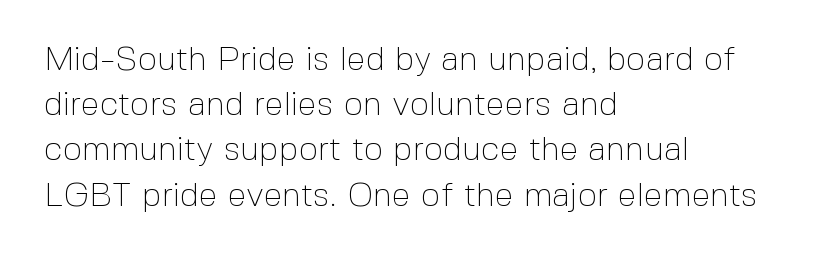
Q: Is the text bold? A: No.
Q: Is the text italic (slanted)? A: No, it is upright.
Q: Is the typeface a serif or a sans-serif typeface? A: Sans-serif.
Q: Is the text underlined? A: No.
Q: How is the paragraph aligned? A: Left-aligned.
Q: Is the spacing between letters normal or unusually wide? A: Normal.
Q: Is the spacing between lines tight, normal or loose? A: Normal.
Q: Width (condensed, normal, or wide)? A: Normal.
Q: x-height? A: Medium.
Q: Monospaced? A: No.
